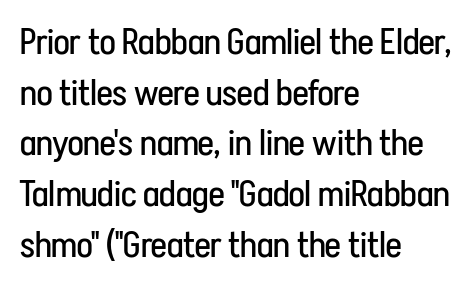
Q: Is the text bold? A: No.
Q: Is the text italic (slanted)? A: No, it is upright.
Q: Is the typeface a serif or a sans-serif typeface? A: Sans-serif.
Q: Is the text underlined? A: No.
Q: How is the paragraph aligned? A: Left-aligned.
Q: Is the spacing between letters normal or unusually wide? A: Normal.
Q: Is the spacing between lines tight, normal or loose? A: Normal.
Q: Width (condensed, normal, or wide)? A: Condensed.
Q: Stroke contrast? A: Low.
Q: x-height? A: Medium.
Q: Monospaced? A: No.
